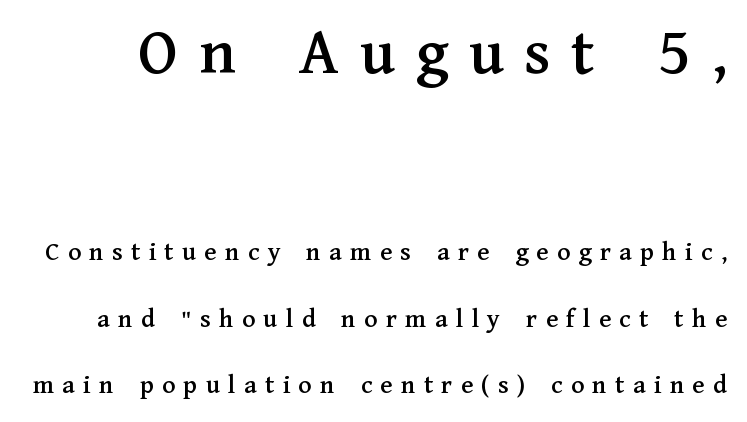
{"serif": "yes", "italic": "no", "width": "normal", "stroke_contrast": "medium", "x_height": "medium", "monospaced": "no", "underline": "no", "line_spacing": "loose", "line_spacing_ratio": 2.46, "letter_spacing": "wide", "letter_spacing_em": 0.31, "larger_block": "first", "size_ratio": 2.48, "glyph_px": 67}
